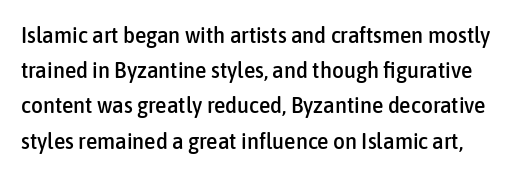
The vertical gap from one line to the next is medium. Descenders are the only things crossing below the line. Default kerning and tracking; the words read as compact shapes. You can tell it's not italic because the verticals are truly vertical.
